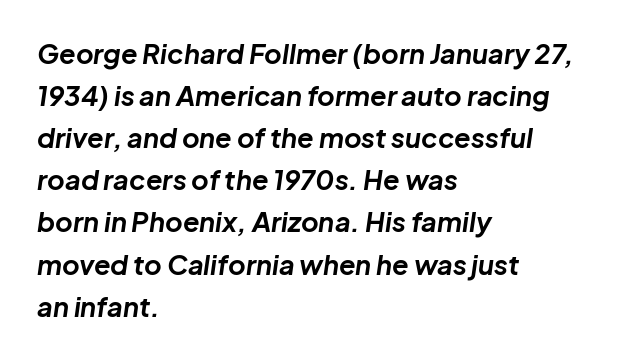
The vertical gap from one line to the next is medium. The face used here has the dense, thick strokes of a bold. Spacing between characters is what you'd get straight out of the box. Check under the words: just untouched page. The typesetter chose a ragged-right arrangement here. A typesetter would mark this as italic.
